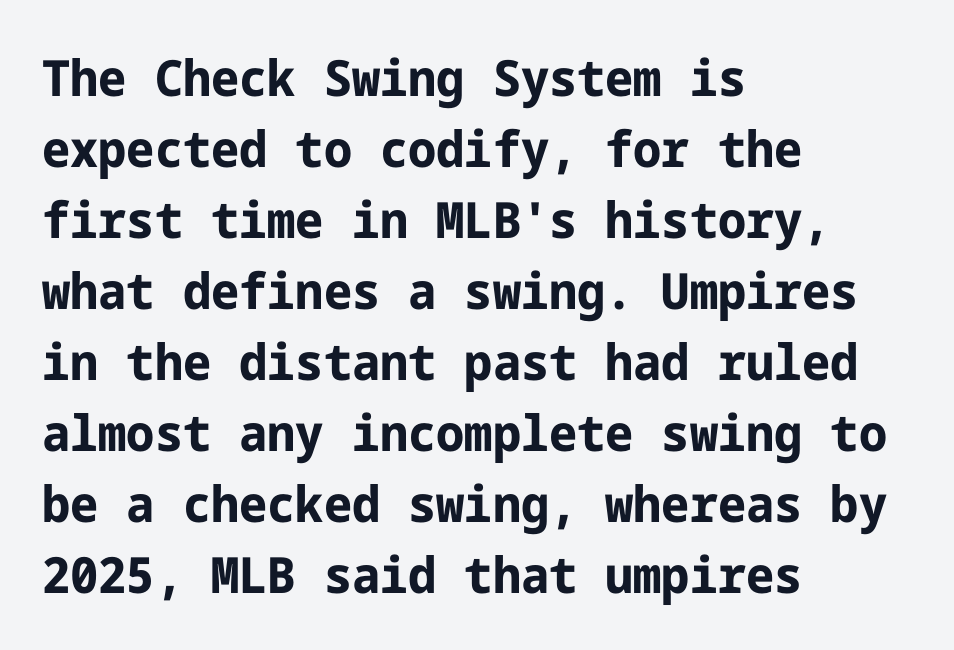
Q: Is the text bold? A: Yes.
Q: Is the text italic (slanted)? A: No, it is upright.
Q: Is the typeface a serif or a sans-serif typeface? A: Sans-serif.
Q: Is the text underlined? A: No.
Q: How is the paragraph aligned? A: Left-aligned.
Q: Is the spacing between letters normal or unusually wide? A: Normal.
Q: Is the spacing between lines tight, normal or loose? A: Normal.
Q: Width (condensed, normal, or wide)? A: Normal.
Q: Stroke contrast? A: Low.
Q: x-height? A: Medium.
